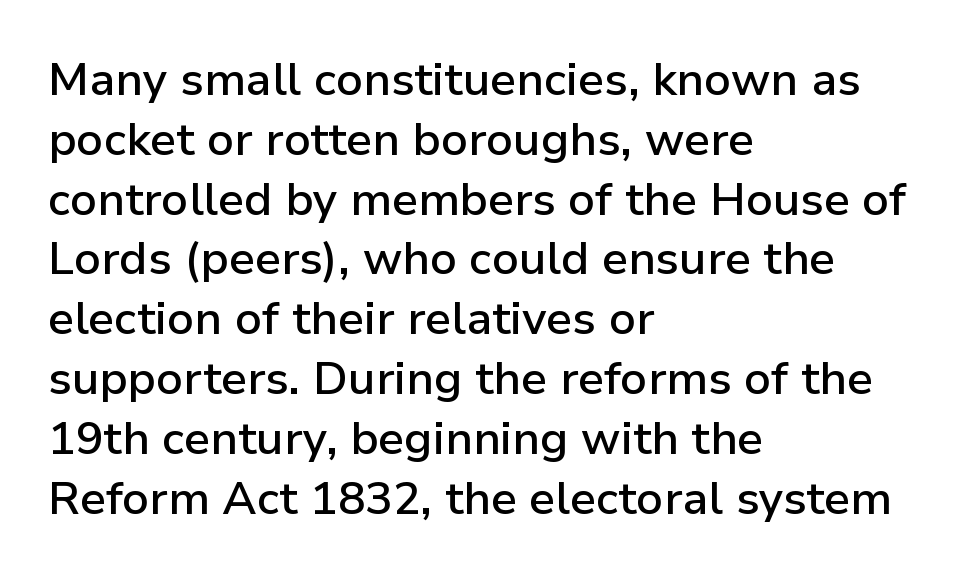
Q: Is the text bold? A: Semi-bold.
Q: Is the text italic (slanted)? A: No, it is upright.
Q: Is the typeface a serif or a sans-serif typeface? A: Sans-serif.
Q: Is the text underlined? A: No.
Q: How is the paragraph aligned? A: Left-aligned.
Q: Is the spacing between letters normal or unusually wide? A: Normal.
Q: Is the spacing between lines tight, normal or loose? A: Normal.
Q: Width (condensed, normal, or wide)? A: Normal.
Q: Stroke contrast? A: Low.
Q: x-height? A: Medium.
Q: Monospaced? A: No.
